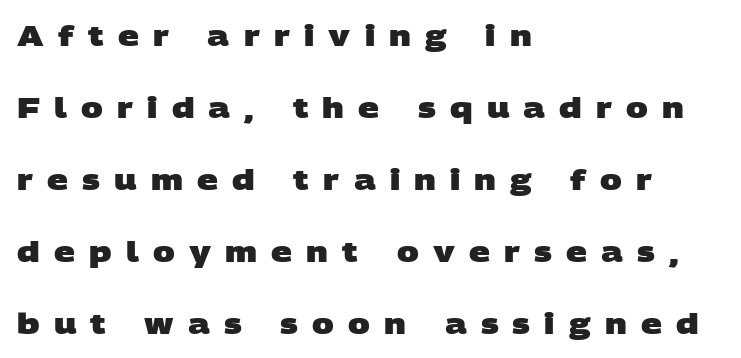
{"serif": "no", "bold": "yes", "weight": "heavy", "width": "wide", "stroke_contrast": "low", "x_height": "large", "monospaced": "no", "underline": "no", "align": "left", "line_spacing": "loose", "line_spacing_ratio": 2.48, "letter_spacing": "wide", "letter_spacing_em": 0.49, "glyph_px": 29}
